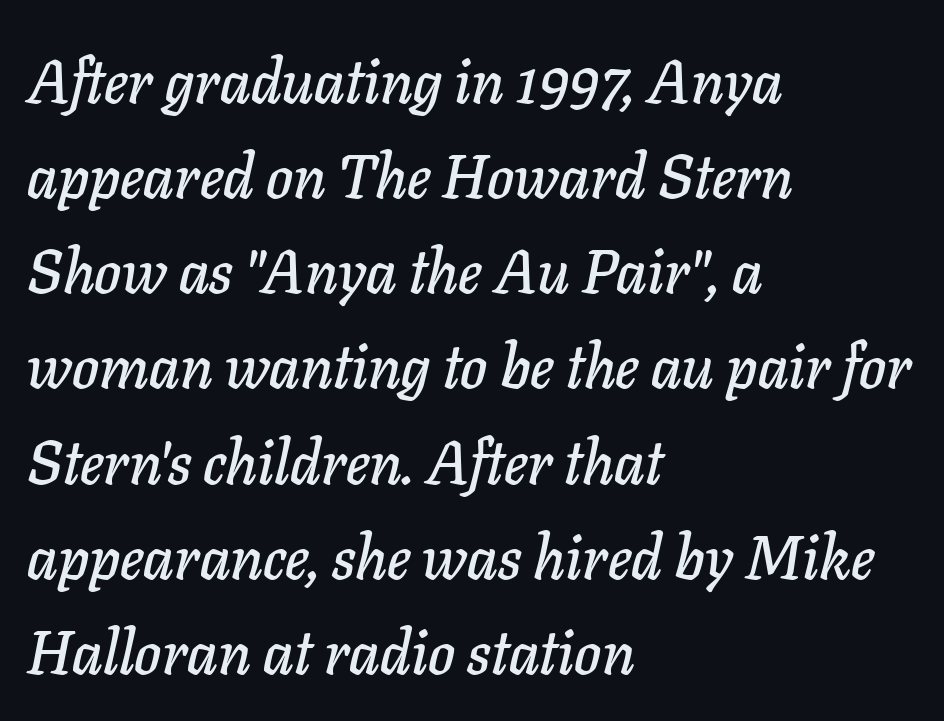
Only glyphs here, with clear space below each row. Each letter keeps its own natural width here, so spacing adapts to shape. If you drew a ruler down the left edge, every line would touch it. Quick note: interline space is typical. Emphasis-style slanted type is in use. Compared with typical body copy, the letter spacing here is the same.
